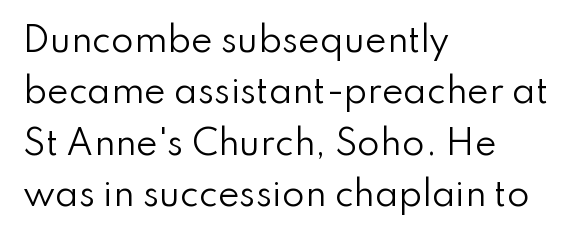
{"serif": "no", "italic": "no", "bold": "no", "weight": "regular", "width": "normal", "stroke_contrast": "low", "x_height": "small", "monospaced": "no", "underline": "no", "align": "left", "line_spacing": "normal", "line_spacing_ratio": 1.56, "letter_spacing": "normal", "letter_spacing_em": 0.0, "glyph_px": 33}
